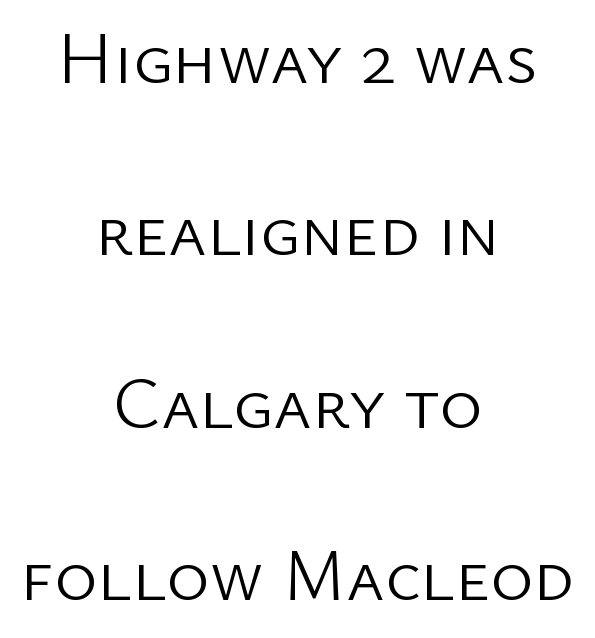
{"serif": "no", "italic": "no", "bold": "no", "weight": "light", "width": "normal", "stroke_contrast": "low", "x_height": "medium", "monospaced": "no", "underline": "no", "align": "center", "line_spacing": "loose", "line_spacing_ratio": 2.36, "letter_spacing": "normal", "letter_spacing_em": 0.0, "glyph_px": 73}
